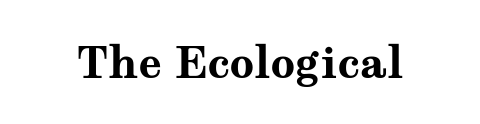
The image shows 43 px bold, wide serif type, upright; set normal letter spacing, not underlined; medium stroke contrast and a medium x-height.
